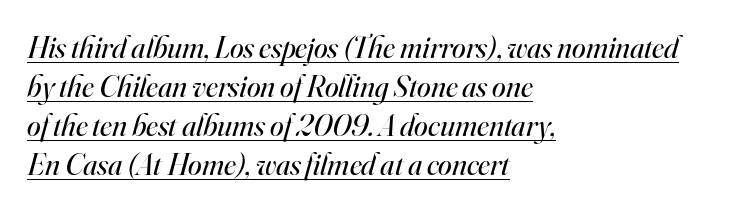
Here the glyphs are tracked normally, forming tight word shapes. This sample uses an oblique cut, with every glyph tilted off the vertical. You could not count columns in this text — the font is proportionally spaced. Classification — serif. The compositor pushed each line to the left boundary. Honestly, the underline is the first thing you notice here.
